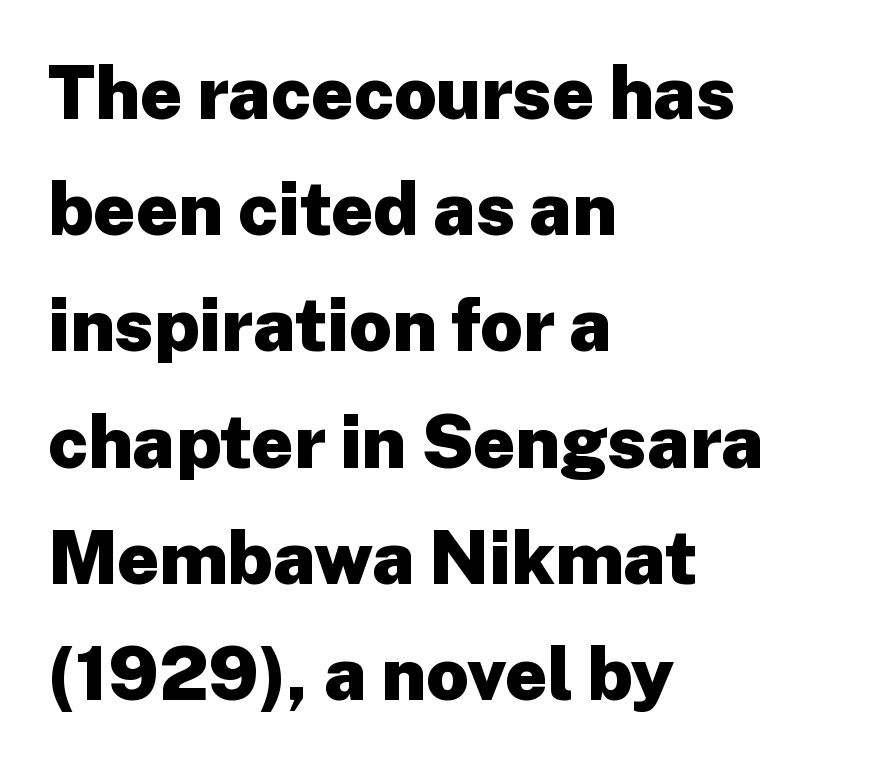
The font's upright variant was chosen for this text. Examine the stroke ends and you'll find no serifs. Bare-footed words on every line. Short and long lines alike share a common starting point at left.
